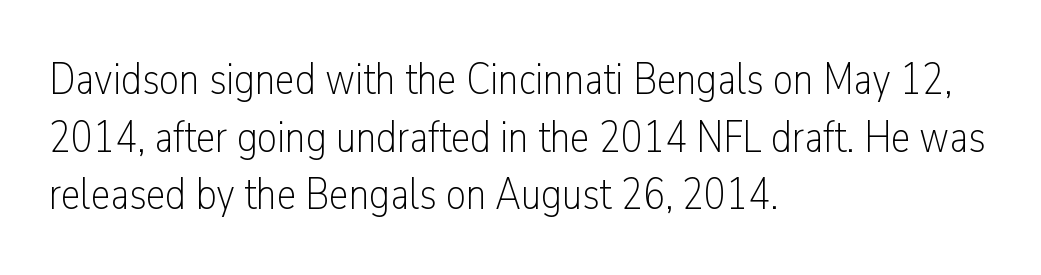
Ordinary non-slanted type is in use. Varying glyph widths throughout — classic text-font behaviour. Each row of text sits above clean, open space. This sample is left-justified, so line endings fall wherever the words run out.
